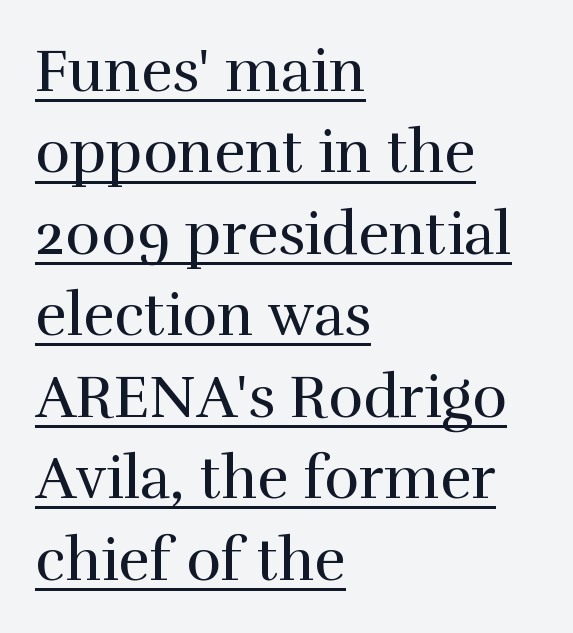
What's the leading like? Ordinary, nothing unusual. Each letter's strokes conclude with small projecting serifs. Honestly, the underline is the first thing you notice here. A typesetter would mark this as roman, not italic.
